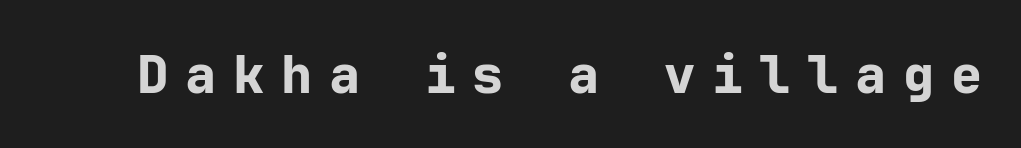
The tracking jumps out immediately: characters are airy and widely separated. Emphasis by weight is at full strength: bold. A roman cut, with each character standing at attention. Has an underline been added? It has not. Each letter's strokes conclude bluntly, with no projecting serifs.
